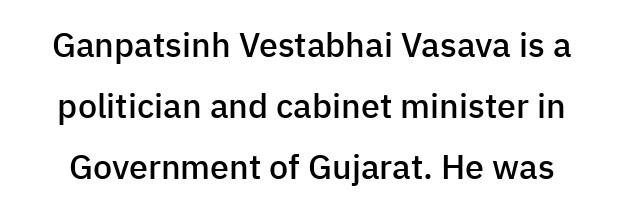
Q: Is the text bold? A: Semi-bold.
Q: Is the text italic (slanted)? A: No, it is upright.
Q: Is the typeface a serif or a sans-serif typeface? A: Sans-serif.
Q: Is the text underlined? A: No.
Q: Is the spacing between letters normal or unusually wide? A: Normal.
Q: Width (condensed, normal, or wide)? A: Normal.
Q: Stroke contrast? A: Low.
Q: x-height? A: Medium.
Q: Monospaced? A: No.
